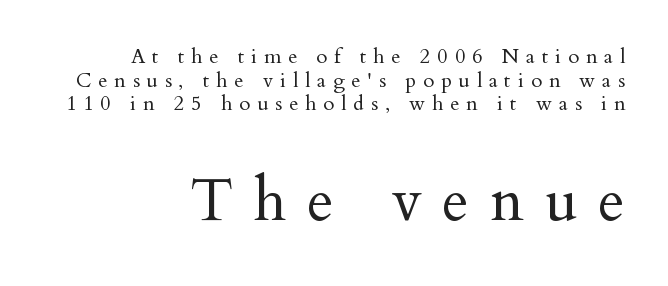
{"serif": "yes", "italic": "no", "bold": "no", "weight": "regular", "width": "normal", "stroke_contrast": "medium", "x_height": "small", "monospaced": "no", "underline": "no", "align": "right", "line_spacing_ratio": 1.18, "letter_spacing": "wide", "letter_spacing_em": 0.35, "larger_block": "second", "size_ratio": 2.95, "glyph_px": 59}
